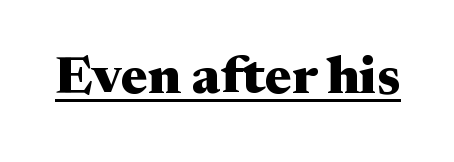
This rendering leaves character spacing at its baseline value. Yep, those are serifs on the letters. Is this a fixed-width face? No — the glyphs have proportional, varying widths. This is heavy type, rendered in bold. The letters stand upright; this is a roman face. Underline: present.
